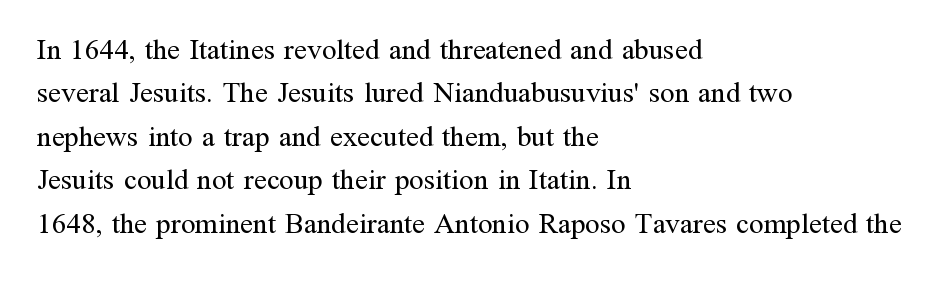
Italic: no, the glyphs are upright roman. Do the characters align in a grid? No, the font is proportional. Is this a heavy cut? Hardly; it is regular or lighter. Compared with a centered layout, this one pins lines to the left instead. The passage shown is not underscored anywhere. The type family on display is of the serif kind.
